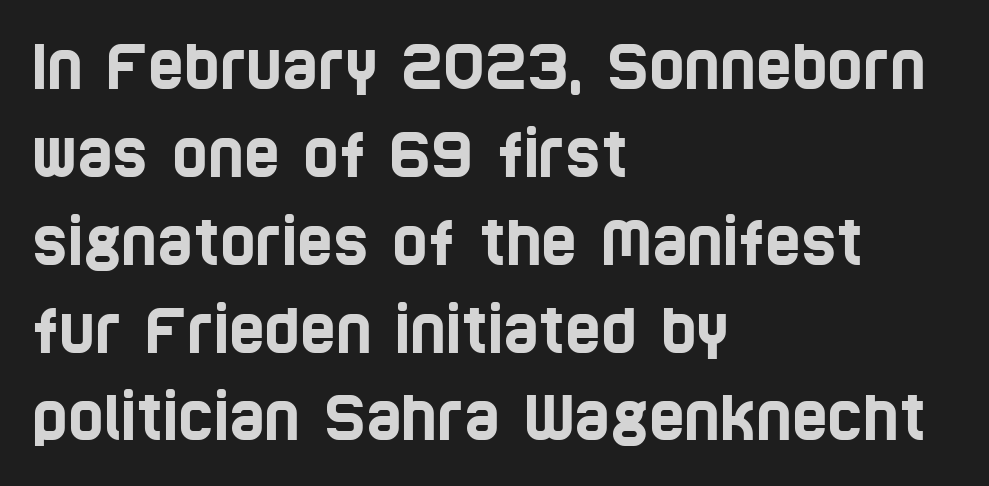
Q: Is the typeface a serif or a sans-serif typeface? A: Sans-serif.
Q: Is the text underlined? A: No.
Q: How is the paragraph aligned? A: Left-aligned.
Q: Is the spacing between letters normal or unusually wide? A: Normal.
Q: Is the spacing between lines tight, normal or loose? A: Normal.
Q: Width (condensed, normal, or wide)? A: Condensed.
Q: Stroke contrast? A: Low.
Q: x-height? A: Large.
Q: Monospaced? A: No.
